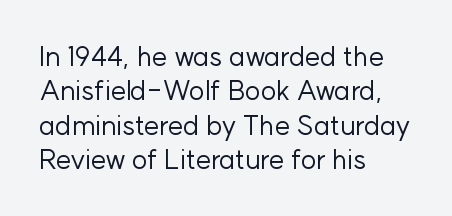
The image shows 27 px text type, upright; set left-aligned, normal line spacing (1.27x), normal letter spacing, not underlined.
